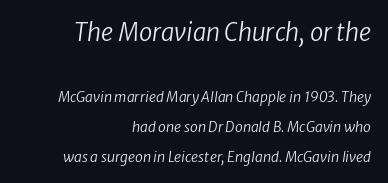
The passage shown leans; its letterforms are oblique. Quick note: interline space is abundant. Type size steps down from the first block to the second. The string is rendered with underlining switched off. Right-aligned paragraph, ragged on the left.
